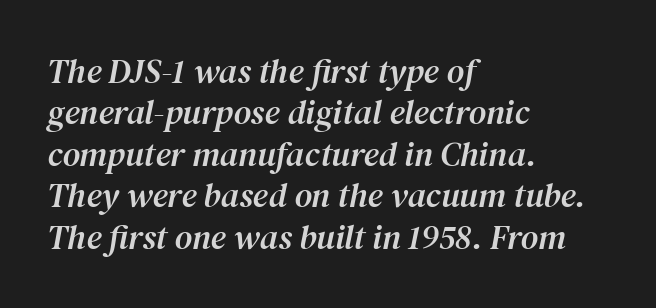
{"serif": "yes", "italic": "yes", "lean": "right", "slant_degrees": 12, "width": "normal", "stroke_contrast": "medium", "x_height": "medium", "monospaced": "no", "underline": "no", "align": "left", "line_spacing_ratio": 1.22, "letter_spacing": "normal", "letter_spacing_em": 0.0, "glyph_px": 34}
